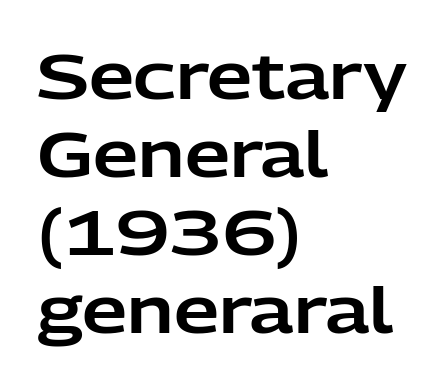
To sum up the face: it is a sans, with no serifs. Posture: straight, roman, zero tilt. Lines of text with bare space underneath. This sample has the flowing, uneven cadence of proportional lettering.
